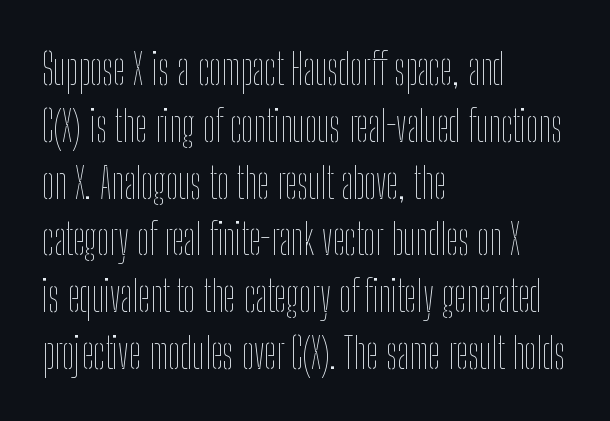
The space directly below the letters is spotless. Each line starts at the same left margin while the right side varies. Normally led — the rows are evenly, conventionally spaced. The typesetting does not lean heavy: it is not bold. If you drew a line through each stem, it would be perfectly vertical.
